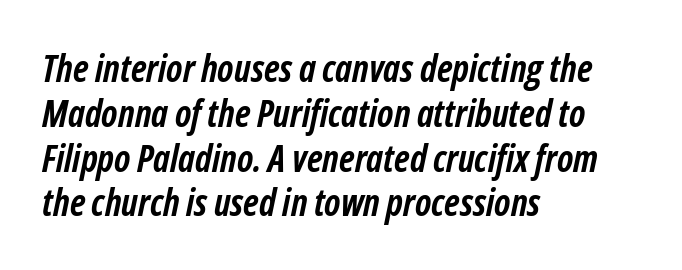
The image shows 37 px semibold, condensed type, italic (leaning right); set left-aligned, line spacing 1.21x, normal letter spacing, not underlined; low stroke contrast and a medium x-height.
